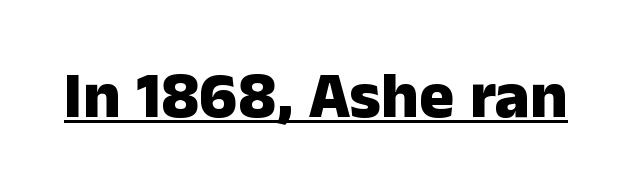
The image shows 65 px heavy sans-serif type, upright; set normal letter spacing, underlined; low stroke contrast and a medium x-height.
